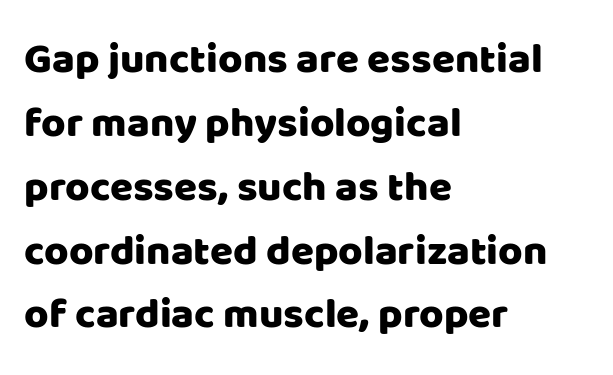
Character widths vary here, with narrow letters taking less room than wide ones. Italic: no, the glyphs are upright roman. The specimen omits any rule beneath the text block's lines. Glyph-to-glyph distance matches everyday printed text. The designer went with a sans here, leaving each stem footless. The rendering anchors every line to the left-hand side.
